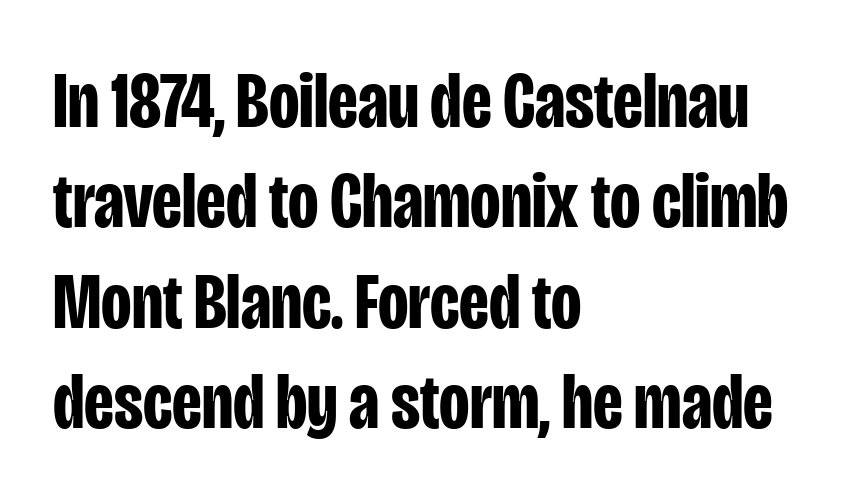
{"serif": "no", "italic": "no", "bold": "yes", "weight": "bold", "width": "condensed", "stroke_contrast": "low", "x_height": "large", "monospaced": "no", "underline": "no", "align": "left", "line_spacing": "normal", "line_spacing_ratio": 1.27, "letter_spacing": "normal", "letter_spacing_em": 0.0, "glyph_px": 79}
